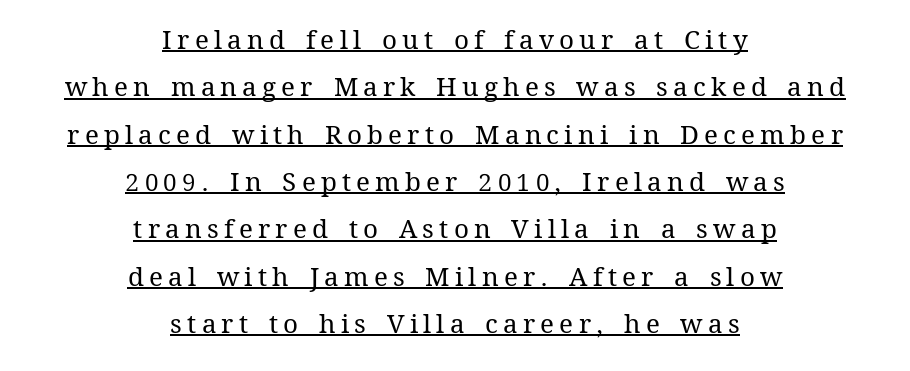
{"italic": "no", "bold": "no", "underline": "yes", "align": "center", "line_spacing_ratio": 1.82, "letter_spacing": "wide", "letter_spacing_em": 0.2, "glyph_px": 26}
